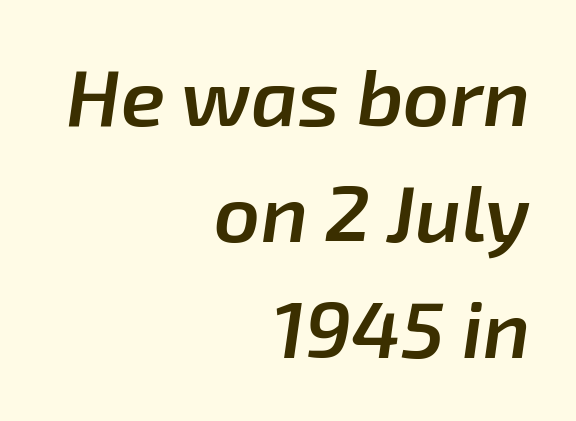
Q: Is the text bold? A: Semi-bold.
Q: Is the text italic (slanted)? A: Yes, it leans right by about 8 degrees.
Q: Is the text underlined? A: No.
Q: How is the paragraph aligned? A: Right-aligned.
Q: Is the spacing between letters normal or unusually wide? A: Normal.
Q: Is the spacing between lines tight, normal or loose? A: Normal.
Q: Width (condensed, normal, or wide)? A: Normal.
Q: Stroke contrast? A: Low.
Q: x-height? A: Medium.
Q: Monospaced? A: No.
